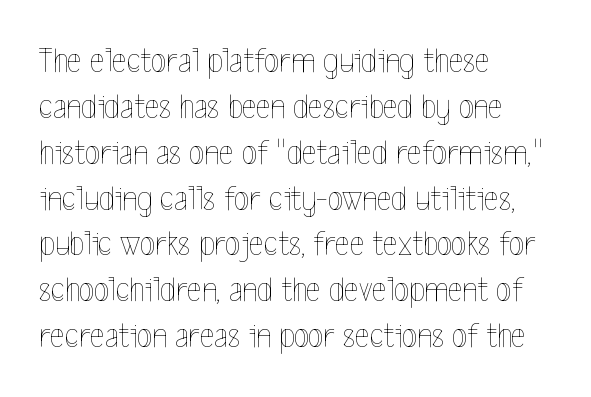
{"italic": "no", "bold": "no", "weight": "thin", "width": "condensed", "x_height": "medium", "monospaced": "no", "underline": "no", "align": "left", "line_spacing": "normal", "line_spacing_ratio": 1.31, "letter_spacing": "normal", "letter_spacing_em": 0.0, "glyph_px": 35}
